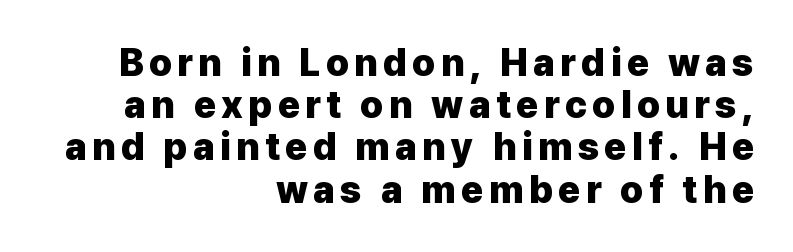
The passage shown is typeset with a sans-serif family. Is the block centered? No — it sits flush against the right margin. A typesetter would mark this as roman, not italic. Students, this is bold: see how much ink each stroke carries.
